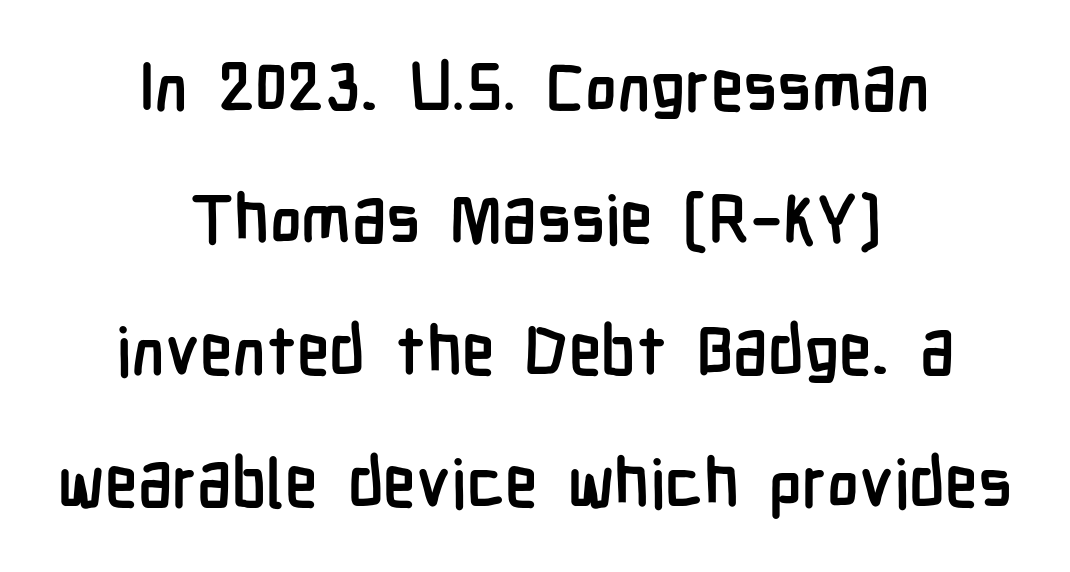
{"serif": "no", "italic": "no", "bold": "yes", "weight": "semibold", "width": "condensed", "stroke_contrast": "low", "x_height": "medium", "monospaced": "no", "underline": "no", "align": "center", "line_spacing": "loose", "line_spacing_ratio": 1.97, "letter_spacing": "normal", "letter_spacing_em": 0.0, "glyph_px": 67}
